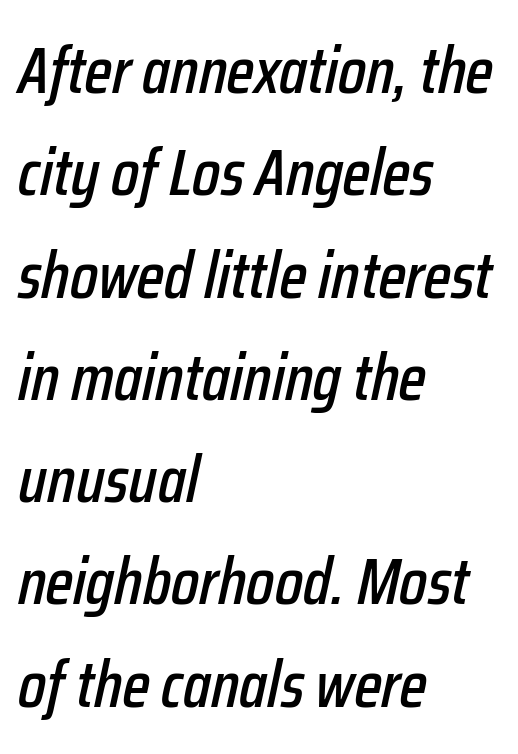
Here the designer chose a conventional face with non-uniform glyph widths. Check the space under the baseline: it is left empty. The typesetter chose a ragged-right arrangement here. Nobody touched the tracking dial on this one. Notice how descenders clear the ascenders below comfortably — that's standard leading.
